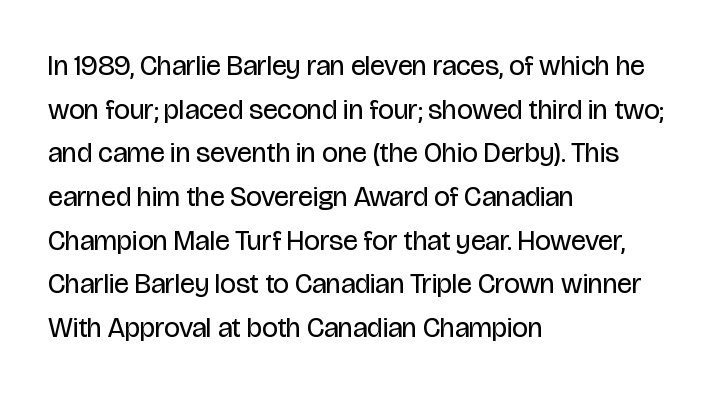
{"serif": "no", "italic": "no", "bold": "no", "weight": "regular", "width": "condensed", "stroke_contrast": "low", "x_height": "large", "monospaced": "no", "underline": "no", "align": "left", "line_spacing": "normal", "line_spacing_ratio": 1.56, "letter_spacing": "normal", "letter_spacing_em": 0.0, "glyph_px": 28}
